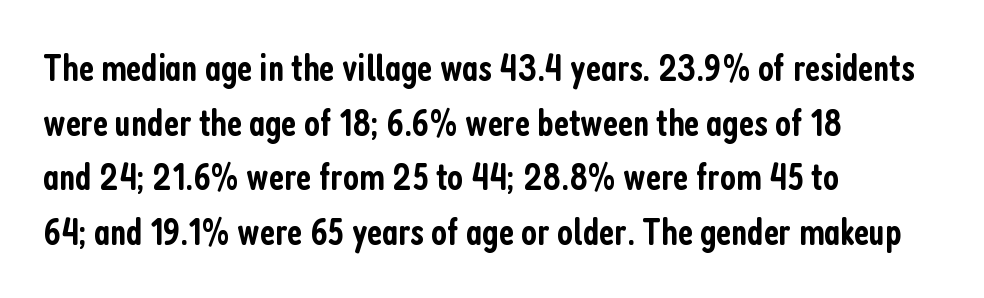
Q: Is the text bold? A: Semi-bold.
Q: Is the text italic (slanted)? A: No, it is upright.
Q: Is the typeface a serif or a sans-serif typeface? A: Sans-serif.
Q: Is the text underlined? A: No.
Q: How is the paragraph aligned? A: Left-aligned.
Q: Is the spacing between letters normal or unusually wide? A: Normal.
Q: Is the spacing between lines tight, normal or loose? A: Normal.
Q: Width (condensed, normal, or wide)? A: Condensed.
Q: Stroke contrast? A: Low.
Q: x-height? A: Medium.
Q: Monospaced? A: No.
